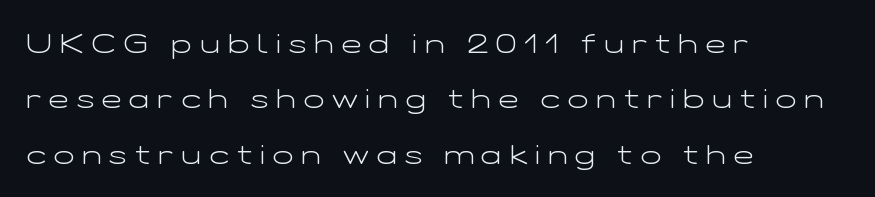
The cut favours lightness, reaching ordinary text weight at its darkest. Nope, not italic — everything's standing straight. Students, note that the glyphs here are deliberately spaced far apart. These lines stack with their left ends in a neat column. Students, observe: this is what heavily led, spacious text looks like. No word sits above an underline.
